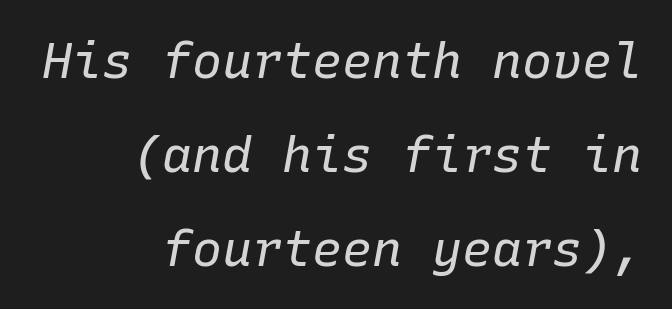
One-word summary of the alignment: right. The line texture is even and compact thanks to regular tracking. Looks like terminal output: every glyph gets an equal slot. Stem width sits at or under what a default text font uses. The whole block is typeset with a tilt. Type without underlining.
